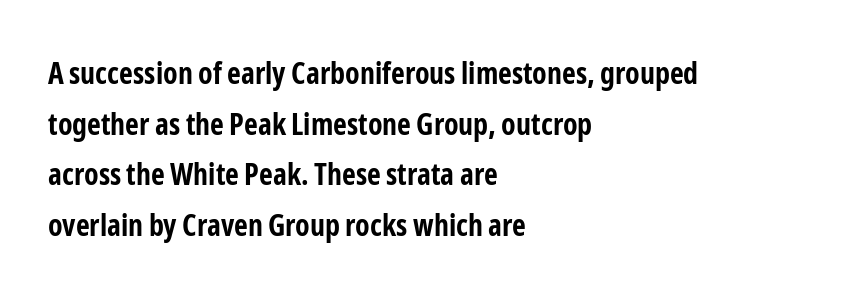
Q: Is the text bold? A: Yes.
Q: Is the text italic (slanted)? A: No, it is upright.
Q: Is the typeface a serif or a sans-serif typeface? A: Sans-serif.
Q: Is the text underlined? A: No.
Q: How is the paragraph aligned? A: Left-aligned.
Q: Is the spacing between letters normal or unusually wide? A: Normal.
Q: Is the spacing between lines tight, normal or loose? A: Normal.
Q: Width (condensed, normal, or wide)? A: Condensed.
Q: Stroke contrast? A: Low.
Q: x-height? A: Medium.
Q: Monospaced? A: No.
